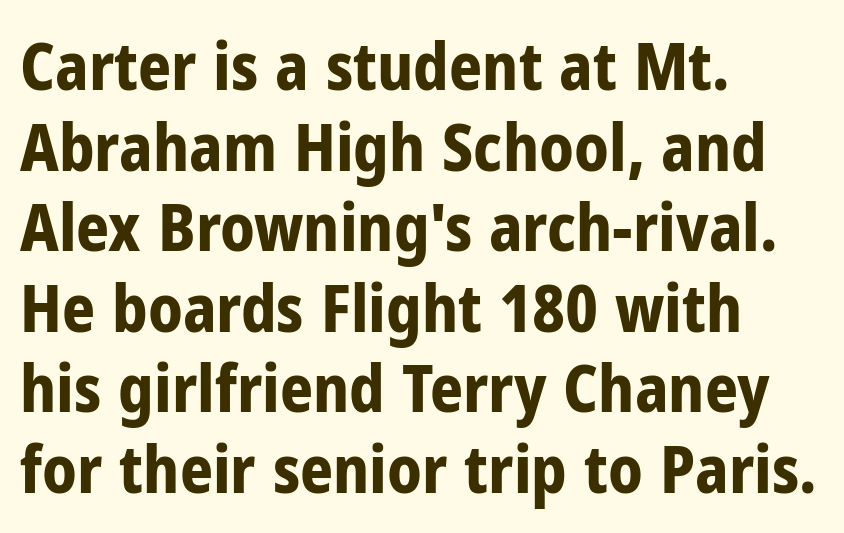
The image shows 65 px bold, condensed sans-serif type, upright; set left-aligned, line spacing 1.24x, normal letter spacing, not underlined; low stroke contrast and a medium x-height.
